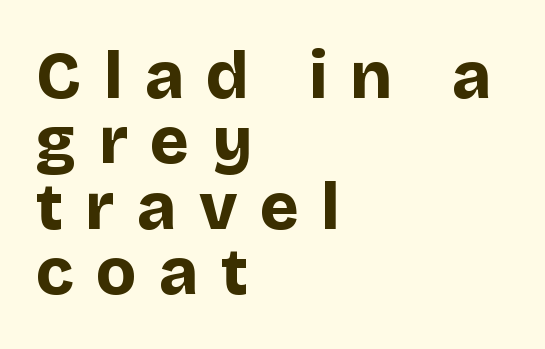
What kind of face is this? One without serifs — a sans. Thick stems and heavy bowls — unmistakably bold. The gap between lines stays unmarked. Rows of type sit shoulder to shoulder in the vertical direction.
